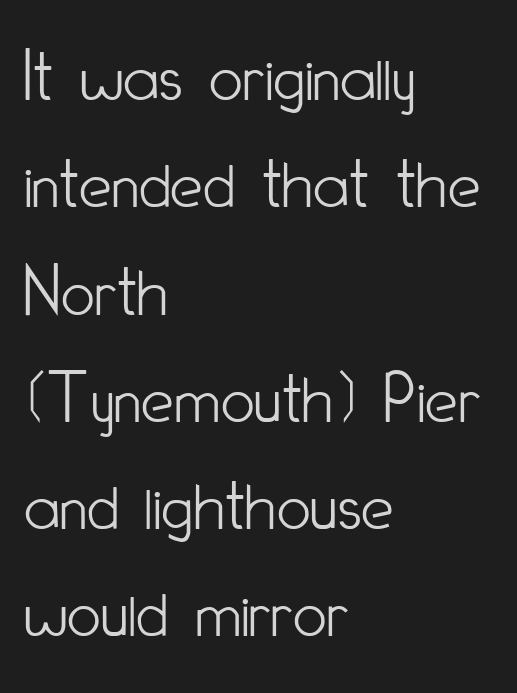
No heavy texture on the line: the type isn't bold. Do the letters lean? They stand straight. The rows are spaced the way most documents space them. The glyphs in this specimen are sans serif. Is this a fixed-width face? No — the glyphs have proportional, varying widths.
